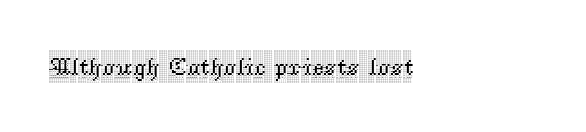
{"italic": "no", "underline": "no", "align": "left", "letter_spacing": "normal", "letter_spacing_em": 0.0, "glyph_px": 25}
